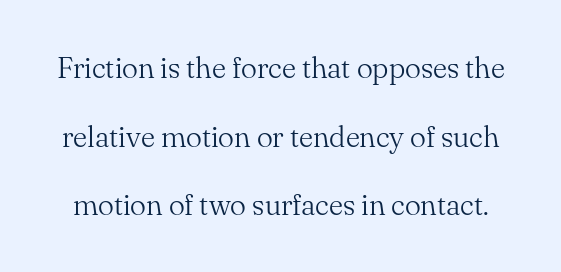
The image shows 30 px light serif type, upright; set loose line spacing (2.29x), normal letter spacing, not underlined; medium stroke contrast and a small x-height.
